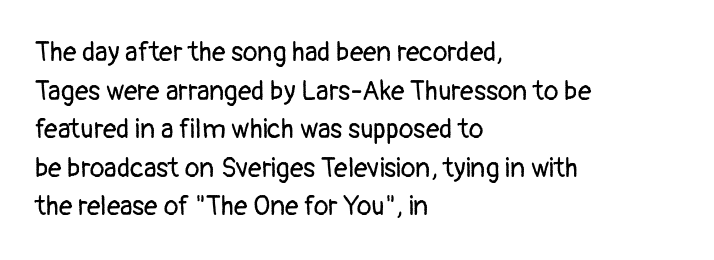
The image shows 27 px text type, upright; set left-aligned, normal line spacing (1.43x), normal letter spacing, not underlined.
